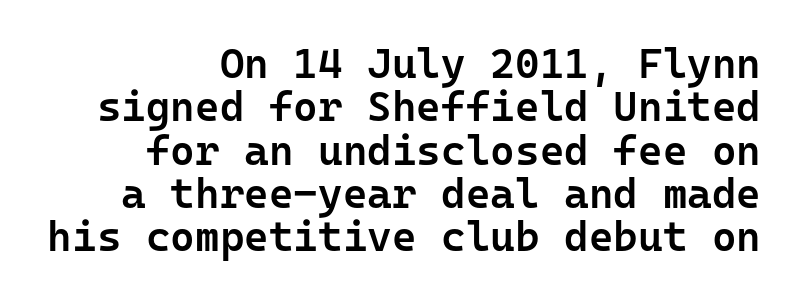
Q: Is the text bold? A: Semi-bold.
Q: Is the text italic (slanted)? A: No, it is upright.
Q: Is the typeface a serif or a sans-serif typeface? A: Sans-serif.
Q: Is the text underlined? A: No.
Q: Is the spacing between letters normal or unusually wide? A: Normal.
Q: Is the spacing between lines tight, normal or loose? A: Tight.
Q: Width (condensed, normal, or wide)? A: Normal.
Q: Stroke contrast? A: Low.
Q: x-height? A: Medium.
Q: Monospaced? A: Yes.
